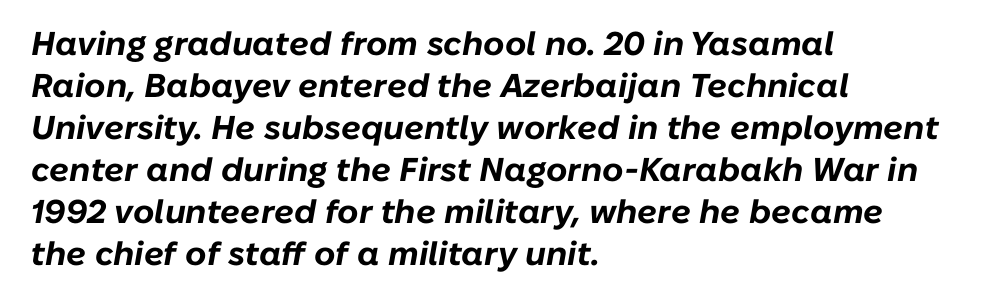
Compared with typical paragraphs, the rows here are spaced about the same. Line starts are locked; line ends wander. These lines keep a tight, regular rhythm from letter to letter. The string is rendered with underlining switched off. Compared with an ordinary text face, these strokes are far heavier — a full bold.
